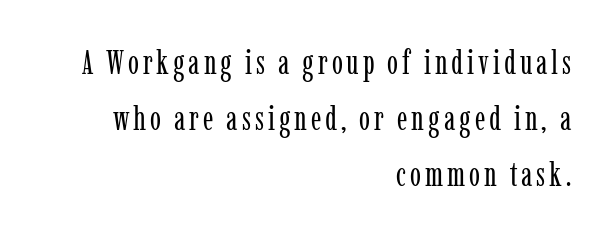
The image shows 33 px regular-weight, condensed serif type, upright; set right-aligned, normal line spacing (1.7x), not underlined; low stroke contrast and a medium x-height.
